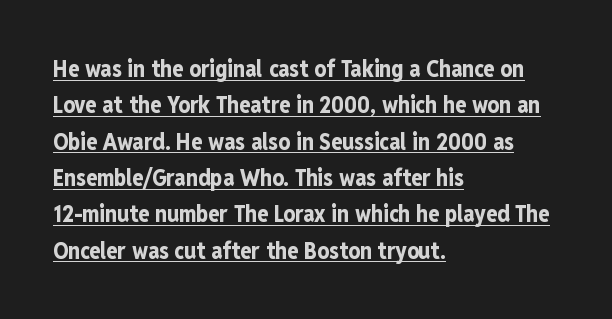
Q: Is the text bold? A: Yes.
Q: Is the text italic (slanted)? A: No, it is upright.
Q: Is the text underlined? A: Yes.
Q: How is the paragraph aligned? A: Left-aligned.
Q: Is the spacing between letters normal or unusually wide? A: Normal.
Q: Is the spacing between lines tight, normal or loose? A: Normal.
